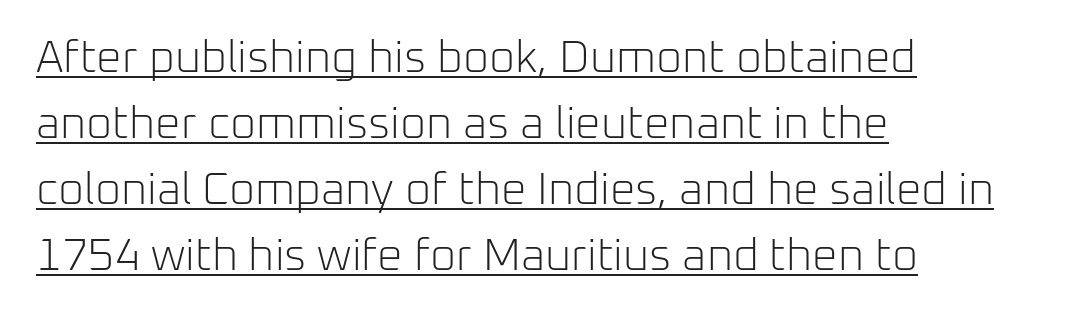
Q: Is the text bold? A: No.
Q: Is the text italic (slanted)? A: No, it is upright.
Q: Is the typeface a serif or a sans-serif typeface? A: Sans-serif.
Q: Is the text underlined? A: Yes.
Q: How is the paragraph aligned? A: Left-aligned.
Q: Is the spacing between letters normal or unusually wide? A: Normal.
Q: Is the spacing between lines tight, normal or loose? A: Normal.
Q: Width (condensed, normal, or wide)? A: Normal.
Q: Stroke contrast? A: Low.
Q: x-height? A: Medium.
Q: Monospaced? A: No.
